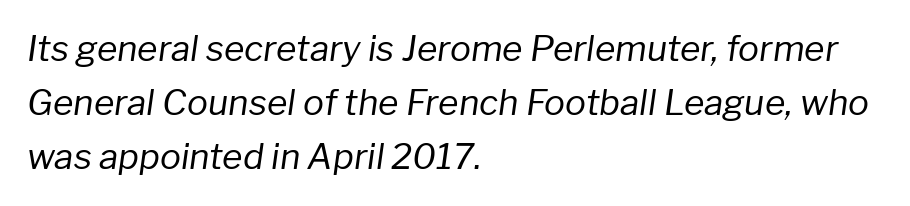
Q: Is the text bold? A: No.
Q: Is the text italic (slanted)? A: Yes, it leans right by about 8 degrees.
Q: Is the text underlined? A: No.
Q: How is the paragraph aligned? A: Left-aligned.
Q: Is the spacing between letters normal or unusually wide? A: Normal.
Q: Is the spacing between lines tight, normal or loose? A: Normal.
Q: Width (condensed, normal, or wide)? A: Normal.
Q: Stroke contrast? A: Low.
Q: x-height? A: Medium.
Q: Monospaced? A: No.
